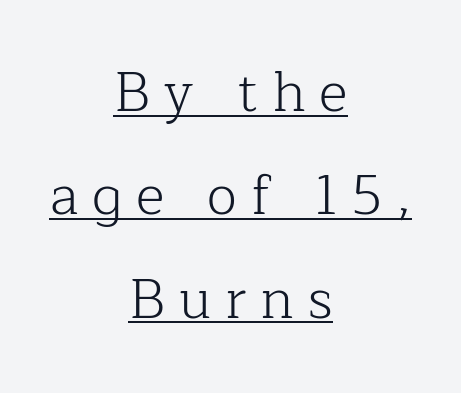
This sample has the flowing, uneven cadence of proportional lettering. A typesetter would call this heavily tracked-out type. The lines in this sample share a center point and differ in where they start and stop. Unbolded letterforms with no extra heft. The lettering stays uniformly vertical, giving the passage a roman look.
